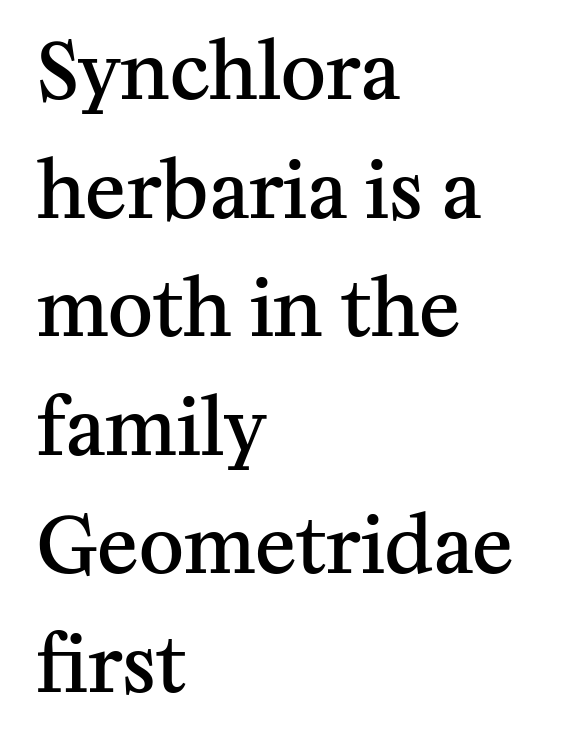
Q: Is the text bold? A: Semi-bold.
Q: Is the text italic (slanted)? A: No, it is upright.
Q: Is the typeface a serif or a sans-serif typeface? A: Serif.
Q: Is the text underlined? A: No.
Q: How is the paragraph aligned? A: Left-aligned.
Q: Is the spacing between letters normal or unusually wide? A: Normal.
Q: Is the spacing between lines tight, normal or loose? A: Normal.
Q: Width (condensed, normal, or wide)? A: Normal.
Q: Stroke contrast? A: Medium.
Q: x-height? A: Medium.
Q: Monospaced? A: No.
